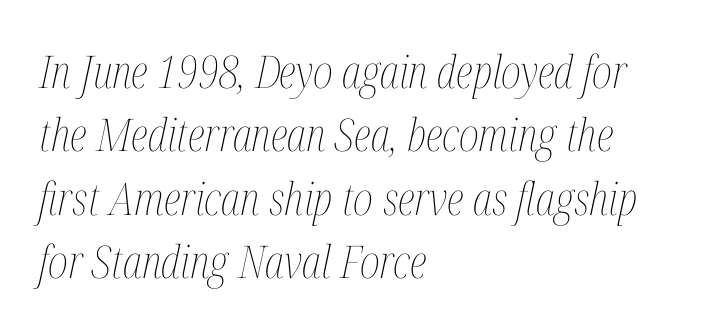
You could call the tracking neutral — neither tight nor loose. Unbolded letterforms with no extra heft. Characters are canted at an angle relative to the baseline's perpendicular. This rendering uses left alignment, leaving the right contour irregular. Here the designer chose a conventional face with non-uniform glyph widths.
